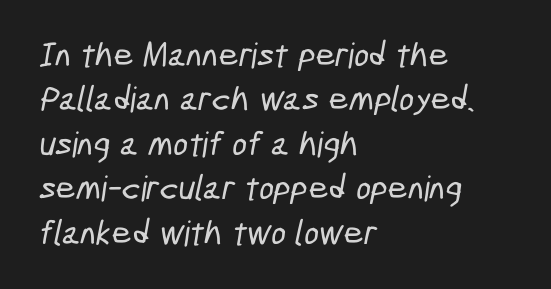
A typesetter would call this leading conventional body-copy spacing. Is this a sans? Yes — the strokes have no serifs. Layout note: lines flush left. Default kerning and tracking; the words read as compact shapes.
